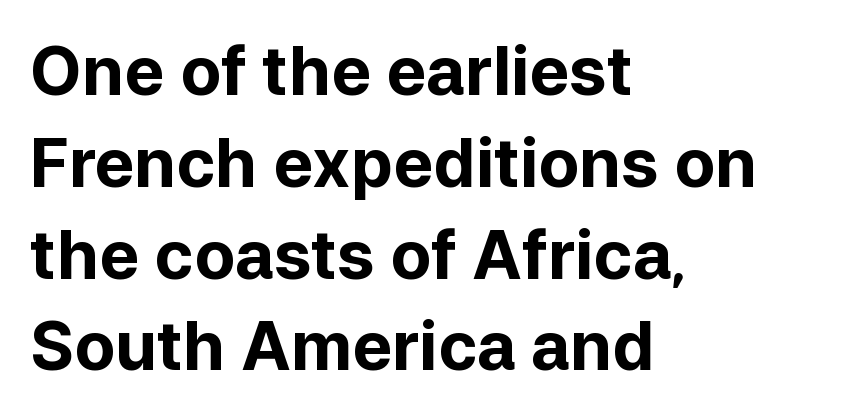
Q: Is the text bold? A: Yes.
Q: Is the text italic (slanted)? A: No, it is upright.
Q: Is the typeface a serif or a sans-serif typeface? A: Sans-serif.
Q: Is the text underlined? A: No.
Q: How is the paragraph aligned? A: Left-aligned.
Q: Is the spacing between letters normal or unusually wide? A: Normal.
Q: Is the spacing between lines tight, normal or loose? A: Normal.
Q: Width (condensed, normal, or wide)? A: Normal.
Q: Stroke contrast? A: Low.
Q: x-height? A: Medium.
Q: Monospaced? A: No.
